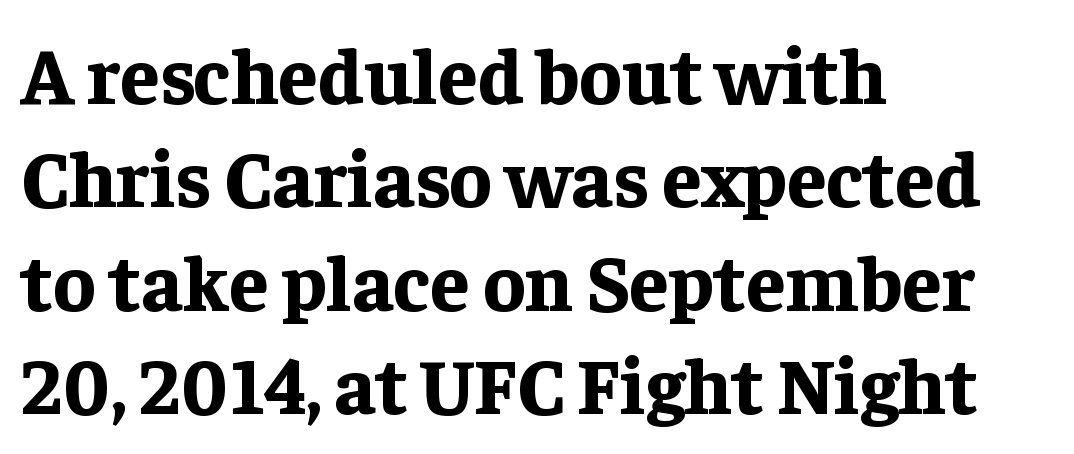
The image shows 79 px bold serif type, upright; set left-aligned, normal line spacing (1.31x), normal letter spacing, not underlined; low stroke contrast and a medium x-height.
